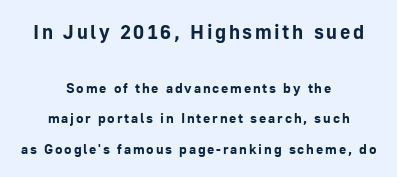
Q: Is the text bold? A: Yes.
Q: Is the text italic (slanted)? A: No, it is upright.
Q: Is the text underlined? A: No.
Q: How is the paragraph aligned? A: Centered.
Q: Is the spacing between lines tight, normal or loose? A: Loose.
Q: Which block of text is set in a larger size, the first (top) or the second (bottom)? A: The first (top) one.
